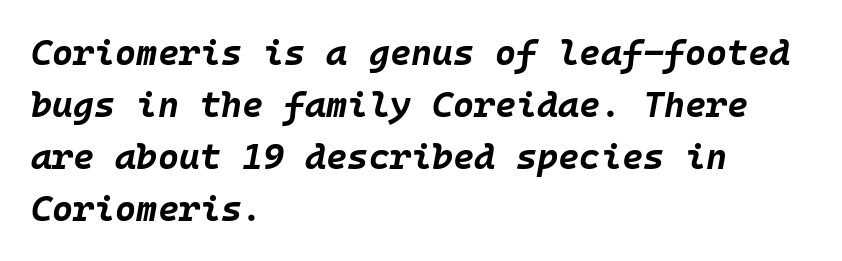
The passage shown is not underscored anywhere. The lines in this sample share a left origin and differ only in where they stop. The axis of the letterforms is tilted away from vertical. A normal amount of white space separates one row of letters from the next.
